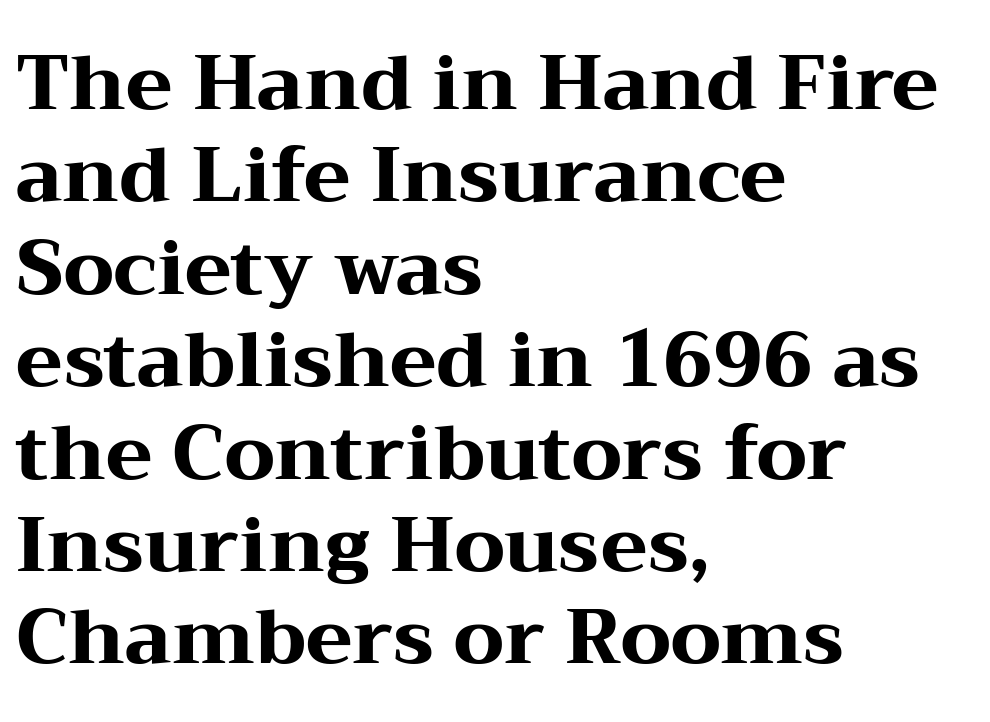
Q: Is the text bold? A: Yes.
Q: Is the text italic (slanted)? A: No, it is upright.
Q: Is the typeface a serif or a sans-serif typeface? A: Serif.
Q: Is the text underlined? A: No.
Q: How is the paragraph aligned? A: Left-aligned.
Q: Is the spacing between letters normal or unusually wide? A: Normal.
Q: Width (condensed, normal, or wide)? A: Wide.
Q: Stroke contrast? A: Medium.
Q: x-height? A: Medium.
Q: Monospaced? A: No.
